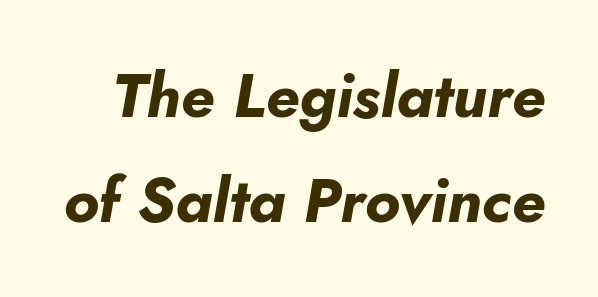
The image shows 62 px bold type, italic (leaning right); set normal line spacing (1.69x), normal letter spacing, not underlined; low stroke contrast and a small x-height.
